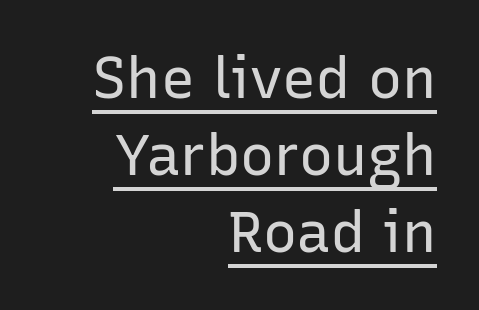
The lettering holds an erect, upright posture throughout. Note the varied advance widths — an 'i' is clearly narrower than an 'm'. Weight class: somewhere from thin through regular. This sample carries an underscore along the baseline area. Interline gaps are of average width in this sample.
